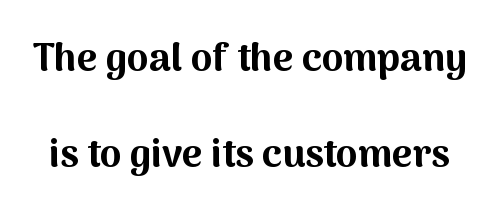
{"serif": "no", "italic": "no", "bold": "yes", "weight": "bold", "width": "normal", "stroke_contrast": "medium", "x_height": "medium", "monospaced": "no", "underline": "no", "line_spacing": "loose", "line_spacing_ratio": 2.47, "letter_spacing": "normal", "letter_spacing_em": 0.0, "glyph_px": 39}
